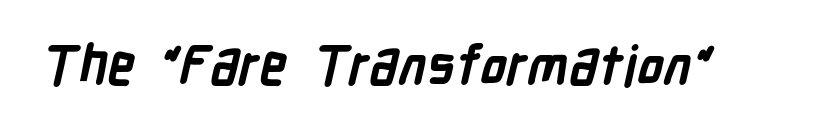
Q: Is the text bold? A: Yes.
Q: Is the typeface a serif or a sans-serif typeface? A: Sans-serif.
Q: Is the text underlined? A: No.
Q: Is the spacing between letters normal or unusually wide? A: Normal.
Q: Width (condensed, normal, or wide)? A: Condensed.
Q: Stroke contrast? A: Low.
Q: x-height? A: Medium.
Q: Monospaced? A: No.
